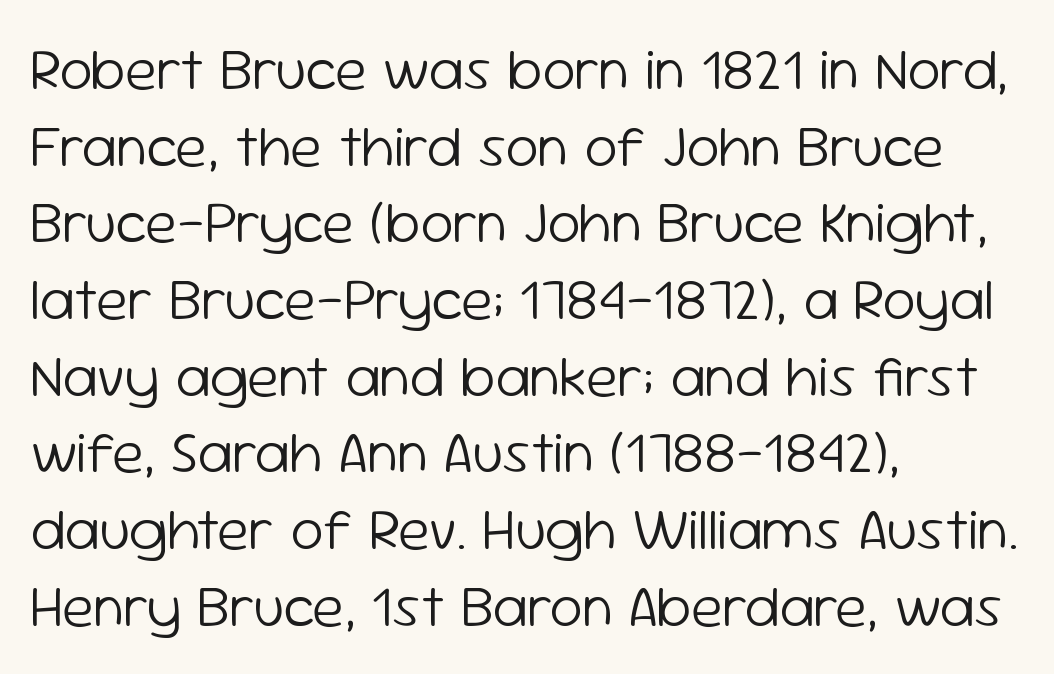
{"serif": "no", "italic": "no", "bold": "no", "weight": "light", "width": "normal", "stroke_contrast": "low", "x_height": "medium", "monospaced": "no", "underline": "no", "align": "left", "line_spacing": "normal", "line_spacing_ratio": 1.3, "letter_spacing": "normal", "letter_spacing_em": 0.0, "glyph_px": 59}
